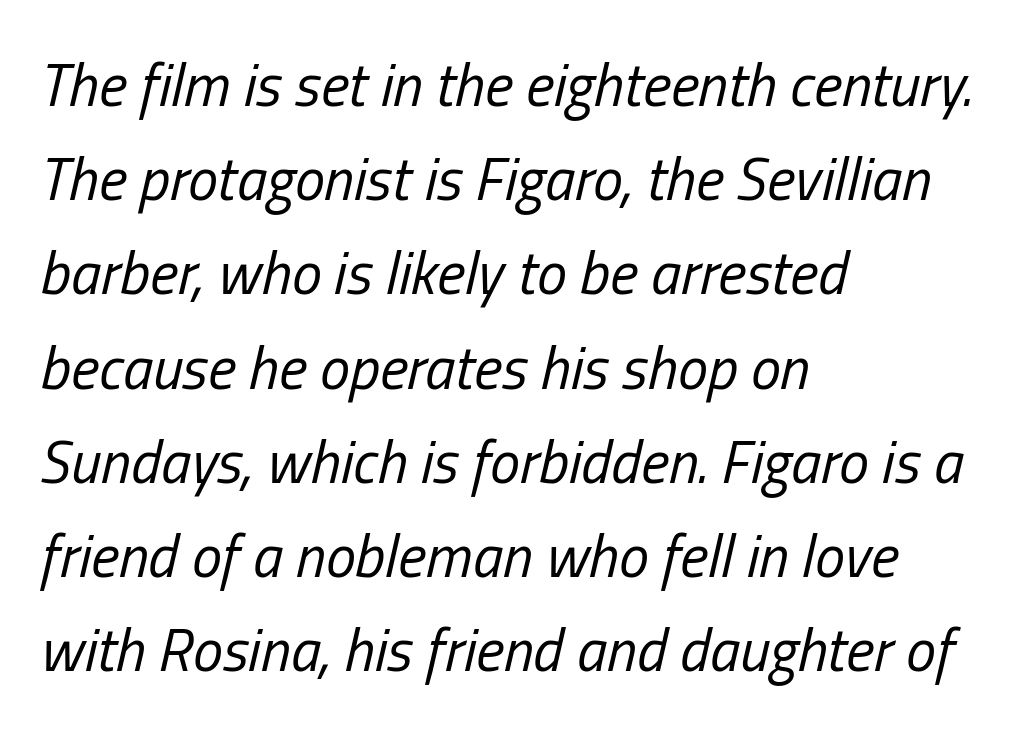
{"italic": "yes", "lean": "right", "slant_degrees": 13, "bold": "no", "weight": "regular", "width": "condensed", "stroke_contrast": "low", "x_height": "medium", "monospaced": "no", "underline": "no", "align": "left", "line_spacing": "normal", "line_spacing_ratio": 1.57, "letter_spacing": "normal", "letter_spacing_em": 0.0, "glyph_px": 60}
